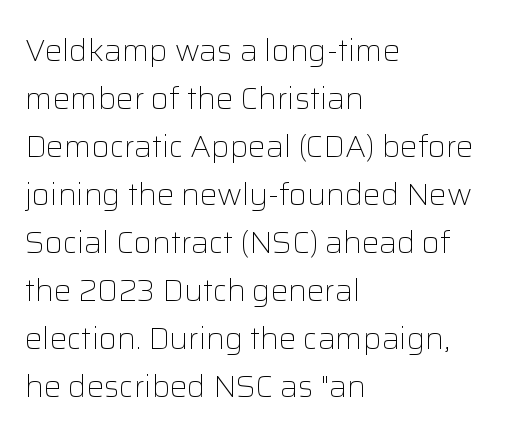
Q: Is the text bold? A: No.
Q: Is the text italic (slanted)? A: No, it is upright.
Q: Is the typeface a serif or a sans-serif typeface? A: Sans-serif.
Q: Is the text underlined? A: No.
Q: How is the paragraph aligned? A: Left-aligned.
Q: Is the spacing between letters normal or unusually wide? A: Normal.
Q: Is the spacing between lines tight, normal or loose? A: Normal.
Q: Width (condensed, normal, or wide)? A: Normal.
Q: Stroke contrast? A: Low.
Q: x-height? A: Medium.
Q: Monospaced? A: No.
